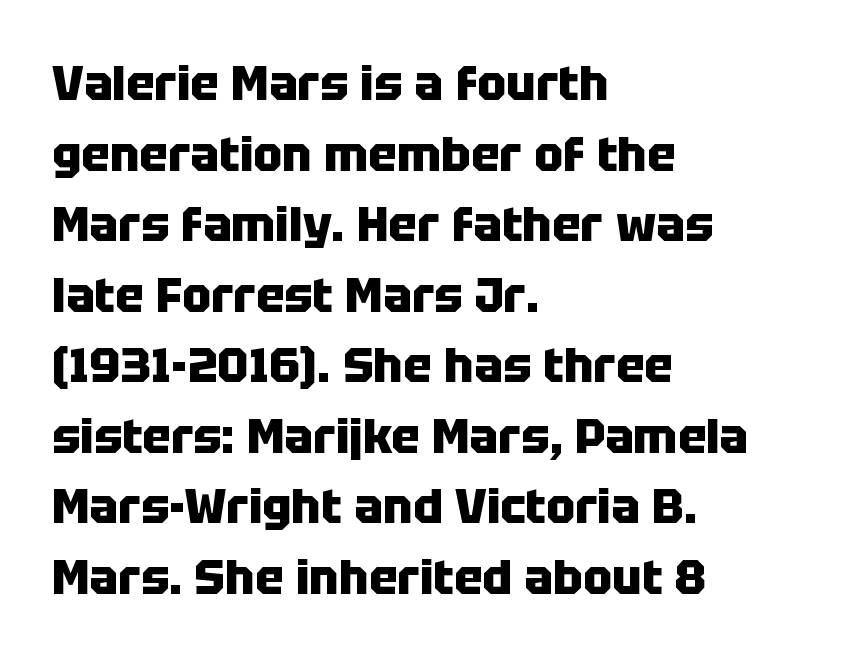
Q: Is the text bold? A: Yes.
Q: Is the text italic (slanted)? A: No, it is upright.
Q: Is the typeface a serif or a sans-serif typeface? A: Sans-serif.
Q: Is the text underlined? A: No.
Q: How is the paragraph aligned? A: Left-aligned.
Q: Is the spacing between letters normal or unusually wide? A: Normal.
Q: Is the spacing between lines tight, normal or loose? A: Normal.
Q: Width (condensed, normal, or wide)? A: Normal.
Q: Stroke contrast? A: Low.
Q: x-height? A: Large.
Q: Monospaced? A: No.
